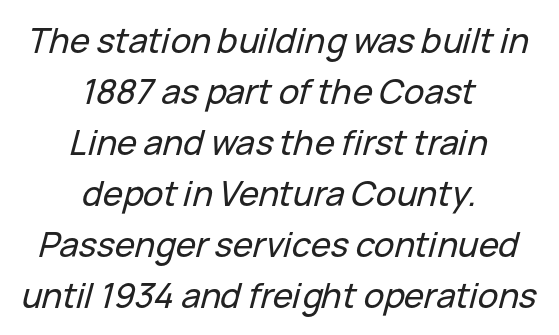
{"italic": "yes", "lean": "right", "slant_degrees": 15, "width": "normal", "stroke_contrast": "low", "x_height": "medium", "monospaced": "no", "underline": "no", "align": "center", "line_spacing": "normal", "line_spacing_ratio": 1.5, "letter_spacing": "normal", "letter_spacing_em": 0.0, "glyph_px": 34}
